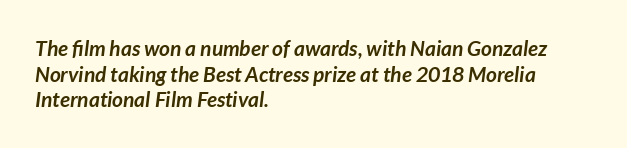
The image shows 21 px bold type, italic (leaning right); set left-aligned, line spacing 1.22x, normal letter spacing, not underlined.
